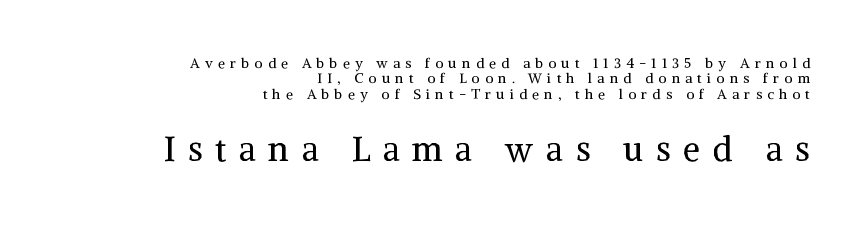
If you squint, the bottom block still reads clearly — it's the larger of the two. The letters look calm and open, with moderate or lighter stems. Do the characters align in a grid? No, the font is proportional. Regarding leading, the lines here are crowded together.
